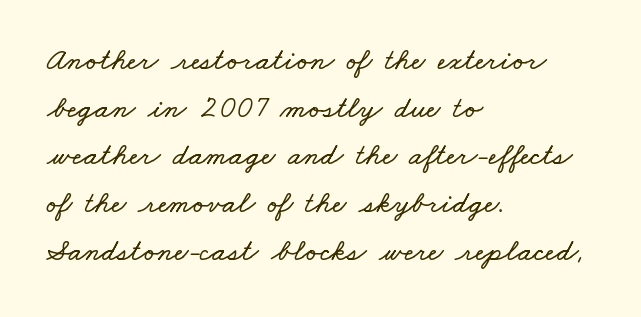
The image shows 31 px wide type; set left-aligned, normal line spacing (1.54x), normal letter spacing, not underlined; low stroke contrast and a small x-height.
